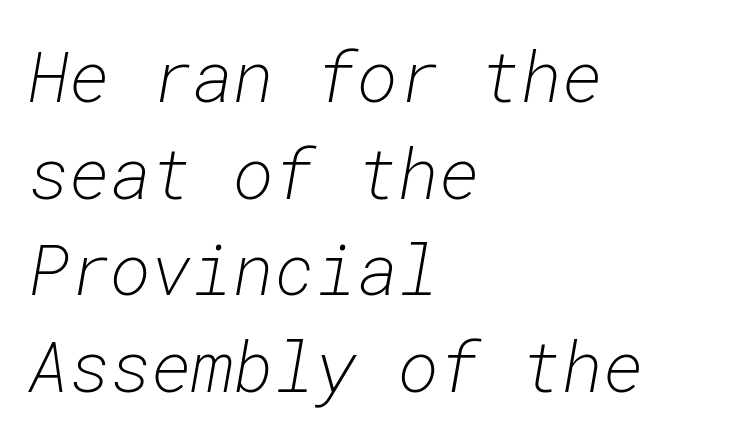
Q: Is the text bold? A: No.
Q: Is the text italic (slanted)? A: Yes, it leans right by about 10 degrees.
Q: Is the text underlined? A: No.
Q: How is the paragraph aligned? A: Left-aligned.
Q: Is the spacing between letters normal or unusually wide? A: Normal.
Q: Is the spacing between lines tight, normal or loose? A: Normal.
Q: Width (condensed, normal, or wide)? A: Normal.
Q: Stroke contrast? A: Low.
Q: x-height? A: Medium.
Q: Monospaced? A: Yes.
